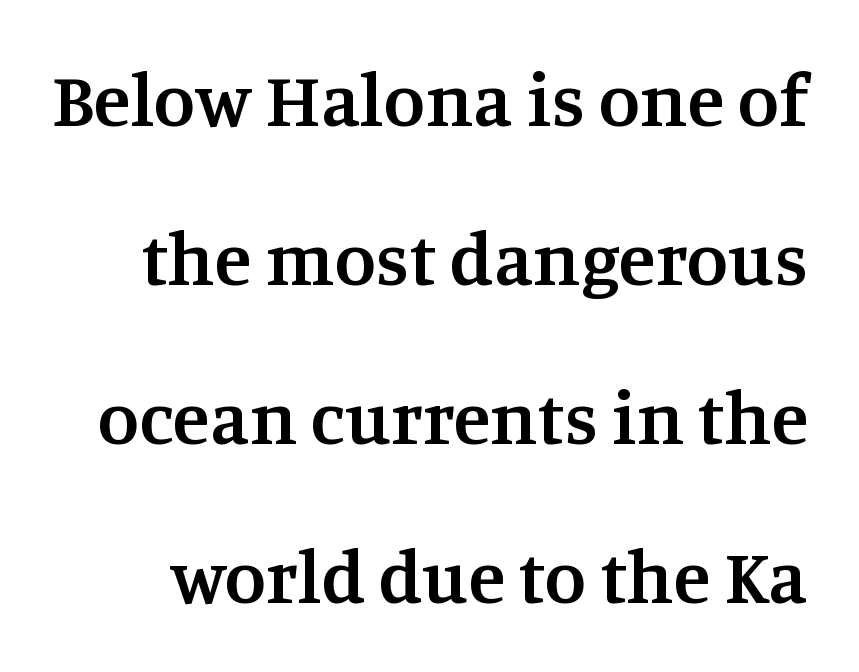
The sample has been set in demibold, a notch under bold. Baseline-to-baseline distance is far greater than the letter height. Regarding serifs, this sample has them. The rendering uses natural spacing where letterforms have individual widths. The lettering holds an erect, upright posture throughout. Compared with typical body copy, the letter spacing here is the same.
